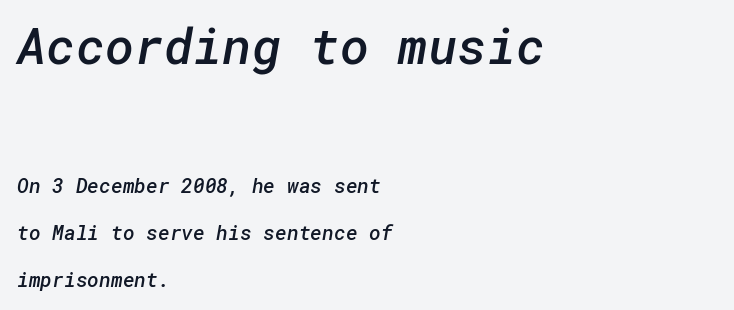
Q: Is the text bold? A: Semi-bold.
Q: Is the typeface a serif or a sans-serif typeface? A: Sans-serif.
Q: Is the text underlined? A: No.
Q: How is the paragraph aligned? A: Left-aligned.
Q: Is the spacing between letters normal or unusually wide? A: Normal.
Q: Is the spacing between lines tight, normal or loose? A: Loose.
Q: Which block of text is set in a larger size, the first (top) or the second (bottom)? A: The first (top) one.
Q: Width (condensed, normal, or wide)? A: Normal.
Q: Stroke contrast? A: Low.
Q: x-height? A: Medium.
